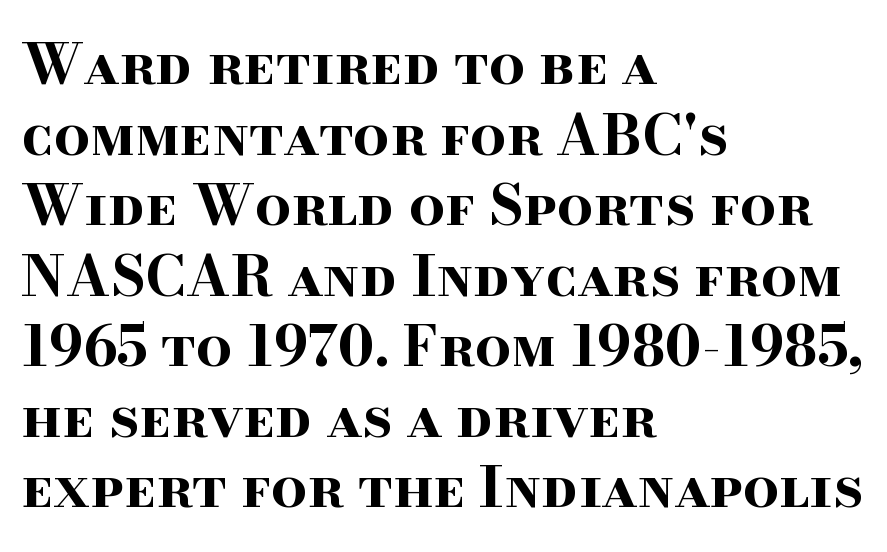
The image shows 56 px bold, wide serif type, upright; set left-aligned, normal line spacing (1.26x), normal letter spacing, not underlined; high stroke contrast and a small x-height.
